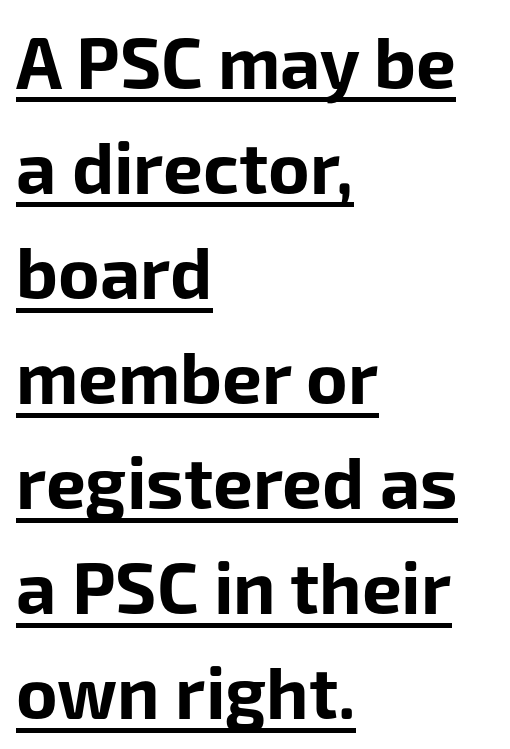
The image shows 71 px bold sans-serif type, upright; set left-aligned, normal line spacing (1.48x), normal letter spacing, underlined; low stroke contrast and a medium x-height.
